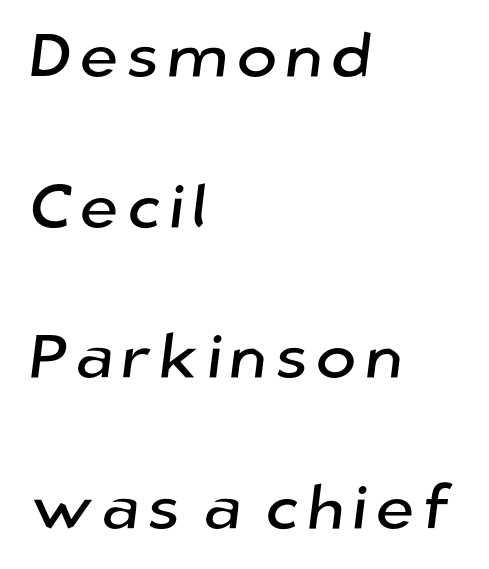
Q: Is the typeface a serif or a sans-serif typeface? A: Sans-serif.
Q: Is the text underlined? A: No.
Q: How is the paragraph aligned? A: Left-aligned.
Q: Is the spacing between lines tight, normal or loose? A: Loose.
Q: Width (condensed, normal, or wide)? A: Normal.
Q: Stroke contrast? A: Low.
Q: x-height? A: Medium.
Q: Monospaced? A: No.
